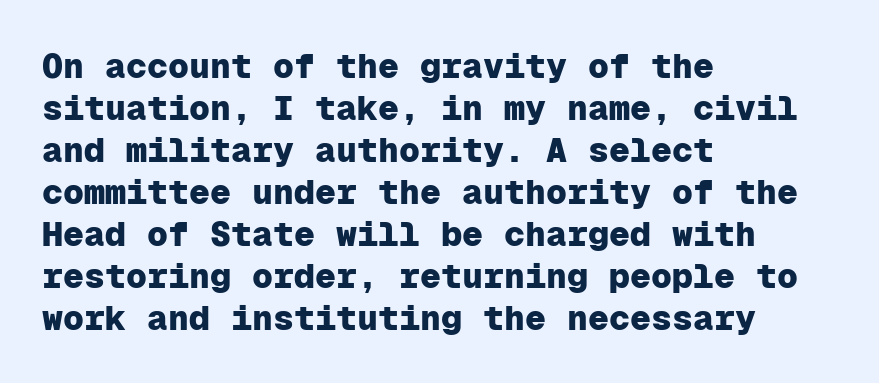
Q: Is the text bold? A: Yes.
Q: Is the text italic (slanted)? A: No, it is upright.
Q: Is the typeface a serif or a sans-serif typeface? A: Sans-serif.
Q: Is the text underlined? A: No.
Q: How is the paragraph aligned? A: Left-aligned.
Q: Is the spacing between letters normal or unusually wide? A: Normal.
Q: Width (condensed, normal, or wide)? A: Normal.
Q: Stroke contrast? A: Low.
Q: x-height? A: Medium.
Q: Monospaced? A: Yes.
